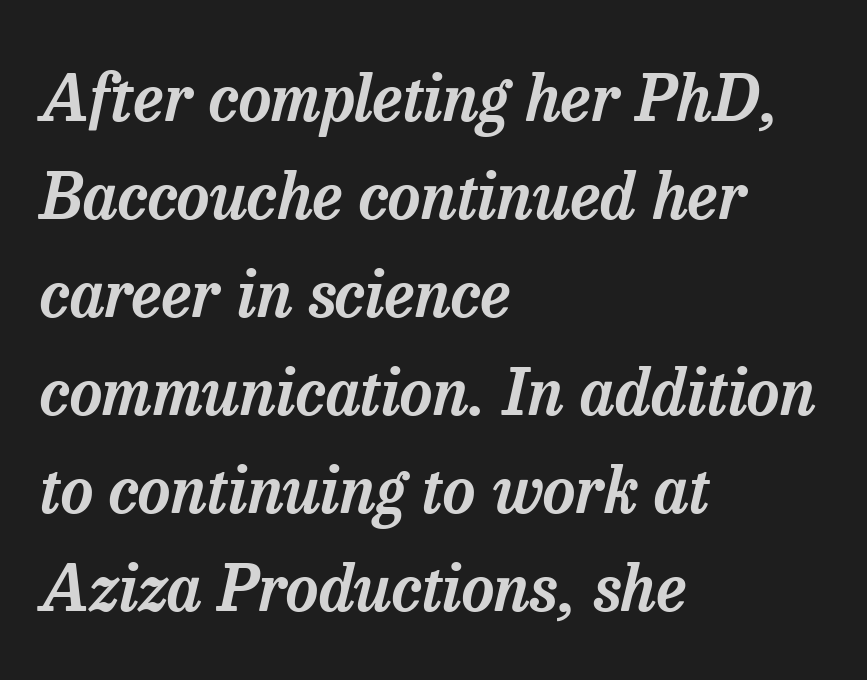
The image shows 64 px serif type, italic (leaning right); set left-aligned, normal line spacing (1.53x), normal letter spacing, not underlined; low stroke contrast and a medium x-height.
